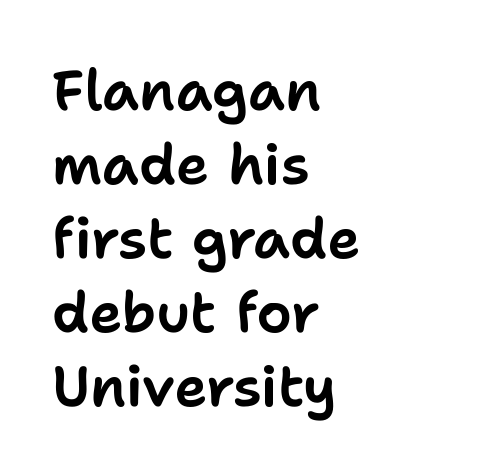
Q: Is the text italic (slanted)? A: No, it is upright.
Q: Is the typeface a serif or a sans-serif typeface? A: Sans-serif.
Q: Is the text underlined? A: No.
Q: How is the paragraph aligned? A: Left-aligned.
Q: Is the spacing between letters normal or unusually wide? A: Normal.
Q: Is the spacing between lines tight, normal or loose? A: Normal.
Q: Width (condensed, normal, or wide)? A: Normal.
Q: Stroke contrast? A: Low.
Q: x-height? A: Medium.
Q: Monospaced? A: No.
